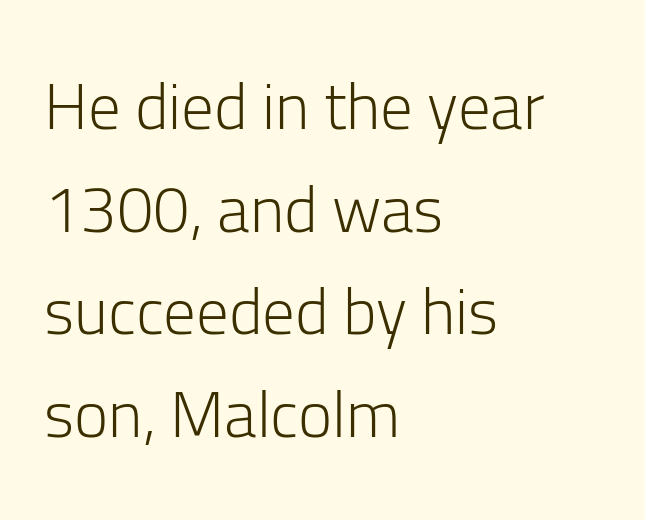
Q: Is the text bold? A: No.
Q: Is the text italic (slanted)? A: No, it is upright.
Q: Is the typeface a serif or a sans-serif typeface? A: Sans-serif.
Q: Is the text underlined? A: No.
Q: How is the paragraph aligned? A: Left-aligned.
Q: Is the spacing between letters normal or unusually wide? A: Normal.
Q: Is the spacing between lines tight, normal or loose? A: Normal.
Q: Width (condensed, normal, or wide)? A: Normal.
Q: Stroke contrast? A: Low.
Q: x-height? A: Medium.
Q: Monospaced? A: No.
